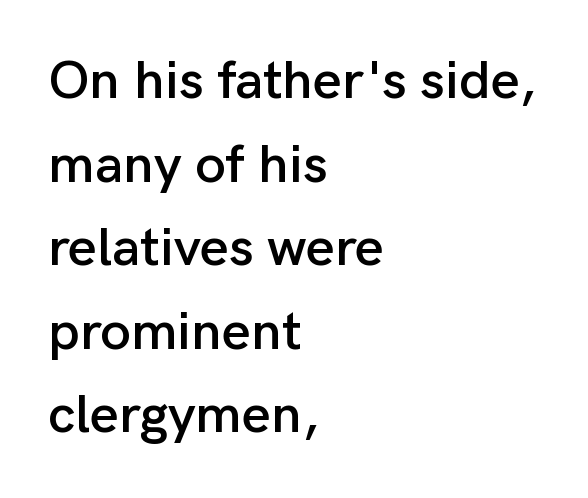
The passage shown is typeset with a sans-serif family. Typeset ragged right — the left edge is the straight one. The face used here is proportionally spaced, like ordinary book or web type. Italic? Not at all — the glyphs are vertical. Honestly, the letter spacing is just normal — you wouldn't notice it. The designer left line spacing at the default.
